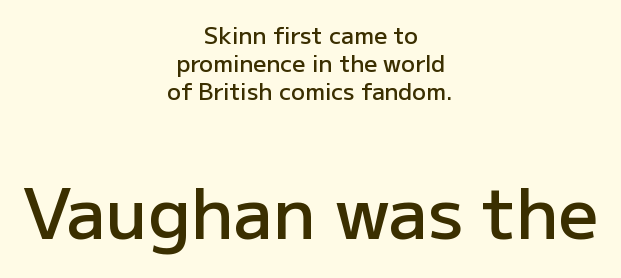
Rendered with straight, roman letterforms. Small over large — that's the arrangement of the two blocks here. This sample is center-justified, so both line endings float freely. The horizontal fit of the characters is conventional and even. Nobody drew a line under any word here. Check where the strokes stop: nothing finishes them off — pure sans.
